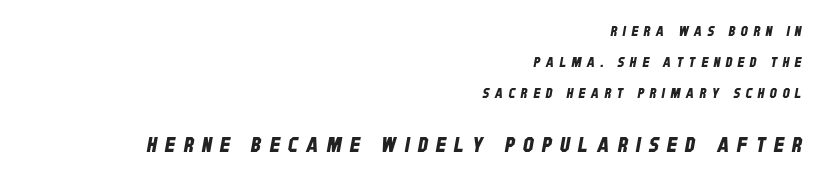
Leading is clearly above the norm, producing a sparse column. Just letters on the line, the space beneath them empty. The text block is weighted toward the right margin, trailing off unevenly leftward. Look at the tracking — it's clearly loosened, letters drifting apart. Type size steps up from the first block to the second.
